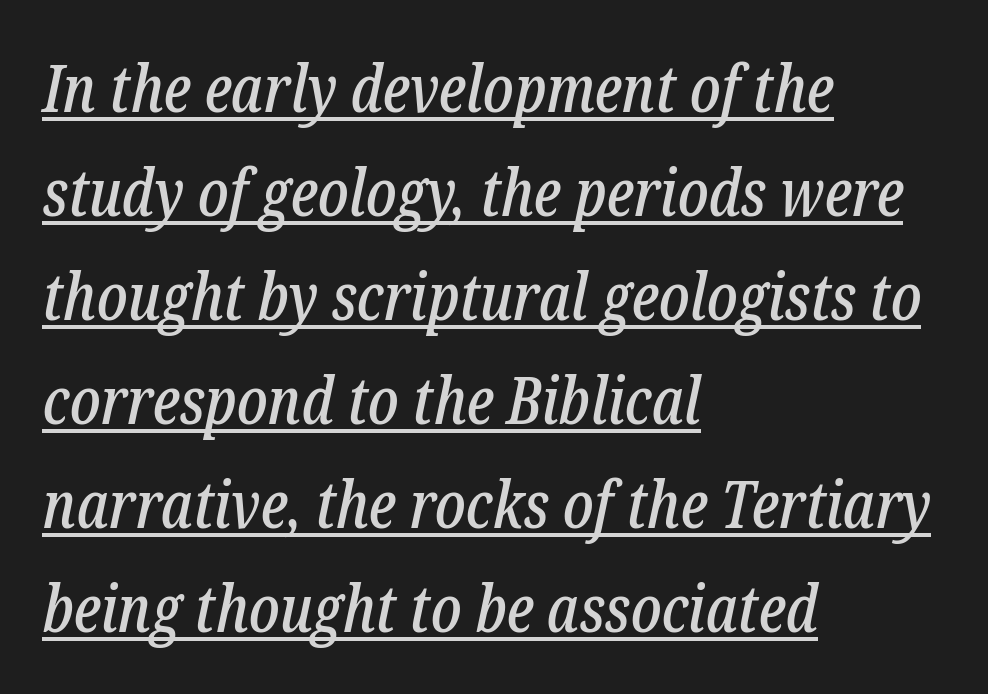
Q: Is the text italic (slanted)? A: Yes, it leans right by about 12 degrees.
Q: Is the typeface a serif or a sans-serif typeface? A: Serif.
Q: Is the text underlined? A: Yes.
Q: How is the paragraph aligned? A: Left-aligned.
Q: Is the spacing between letters normal or unusually wide? A: Normal.
Q: Is the spacing between lines tight, normal or loose? A: Normal.
Q: Width (condensed, normal, or wide)? A: Condensed.
Q: Stroke contrast? A: Low.
Q: x-height? A: Medium.
Q: Monospaced? A: No.
